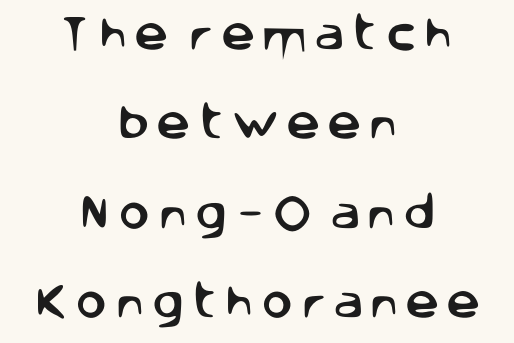
Spacing verdict: proportional, widths tailored to each character. The typography opts for an upright posture over an oblique one. The zone under the glyphs is completely vacant. What's the leading like? Stretched, with rows far apart.
